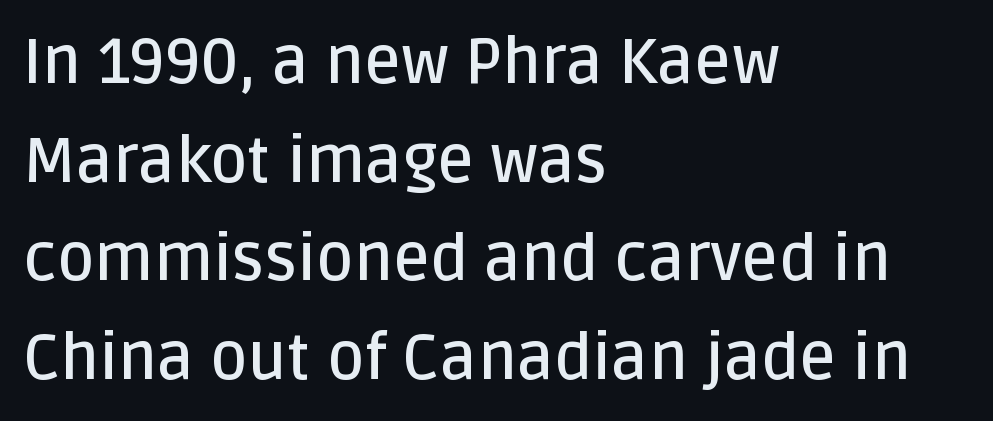
Q: Is the text bold? A: Semi-bold.
Q: Is the text italic (slanted)? A: No, it is upright.
Q: Is the typeface a serif or a sans-serif typeface? A: Sans-serif.
Q: Is the text underlined? A: No.
Q: How is the paragraph aligned? A: Left-aligned.
Q: Is the spacing between letters normal or unusually wide? A: Normal.
Q: Is the spacing between lines tight, normal or loose? A: Normal.
Q: Width (condensed, normal, or wide)? A: Normal.
Q: Stroke contrast? A: Low.
Q: x-height? A: Large.
Q: Monospaced? A: No.
